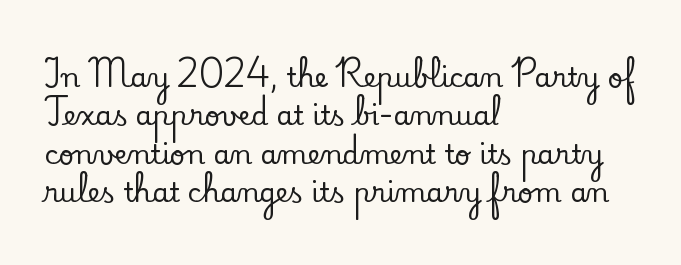
Q: Is the text italic (slanted)? A: No, it is upright.
Q: Is the text underlined? A: No.
Q: How is the paragraph aligned? A: Left-aligned.
Q: Is the spacing between letters normal or unusually wide? A: Normal.
Q: Is the spacing between lines tight, normal or loose? A: Normal.
